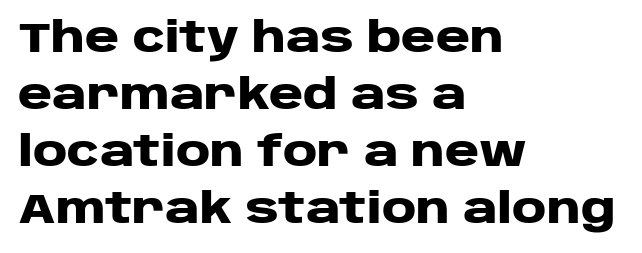
The image shows 42 px heavy, wide sans-serif type, upright; set left-aligned, normal line spacing (1.36x), normal letter spacing, not underlined; low stroke contrast and a large x-height.
